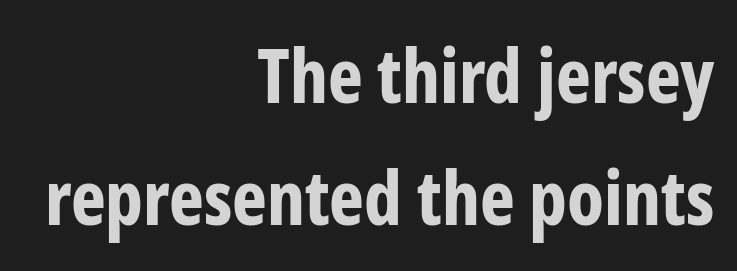
Words float on clear page, feet unadorned. Vertically, the passage feels balanced, rows spaced as you'd expect. This is sans-serif lettering, the kind often seen on screens and signage. Do the characters align in a grid? No, the font is proportional. Alignment: flush right. Does extra space separate the letters? No, they use regular spacing.
